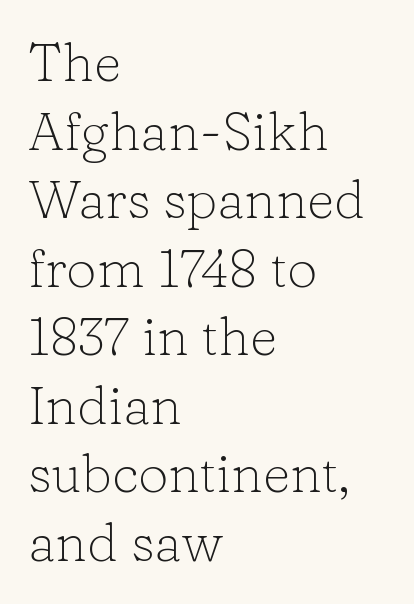
Q: Is the text bold? A: No.
Q: Is the text italic (slanted)? A: No, it is upright.
Q: Is the typeface a serif or a sans-serif typeface? A: Serif.
Q: Is the text underlined? A: No.
Q: How is the paragraph aligned? A: Left-aligned.
Q: Is the spacing between letters normal or unusually wide? A: Normal.
Q: Is the spacing between lines tight, normal or loose? A: Normal.
Q: Width (condensed, normal, or wide)? A: Normal.
Q: Stroke contrast? A: Low.
Q: x-height? A: Medium.
Q: Monospaced? A: No.
